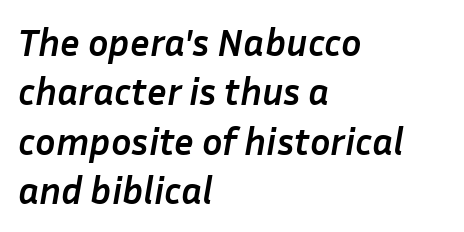
{"italic": "yes", "lean": "right", "slant_degrees": 10, "bold": "yes", "weight": "semibold", "width": "normal", "stroke_contrast": "low", "x_height": "medium", "monospaced": "no", "underline": "no", "align": "left", "line_spacing": "normal", "line_spacing_ratio": 1.3, "letter_spacing": "normal", "letter_spacing_em": 0.0, "glyph_px": 38}
